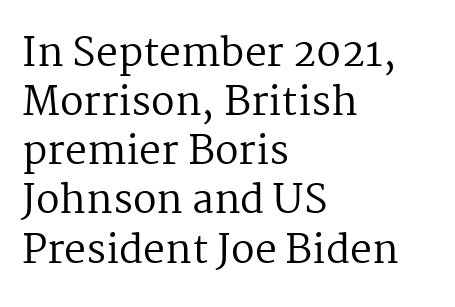
{"serif": "yes", "italic": "no", "bold": "no", "weight": "regular", "width": "normal", "stroke_contrast": "medium", "x_height": "medium", "monospaced": "no", "underline": "no", "align": "left", "line_spacing": "normal", "line_spacing_ratio": 1.26, "letter_spacing": "normal", "letter_spacing_em": 0.0, "glyph_px": 39}
